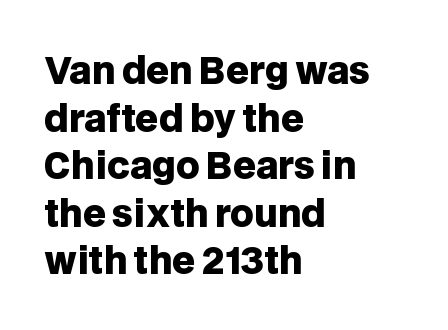
The image shows 36 px heavy sans-serif type, upright; set left-aligned, normal line spacing (1.32x), normal letter spacing, not underlined; low stroke contrast and a large x-height.
